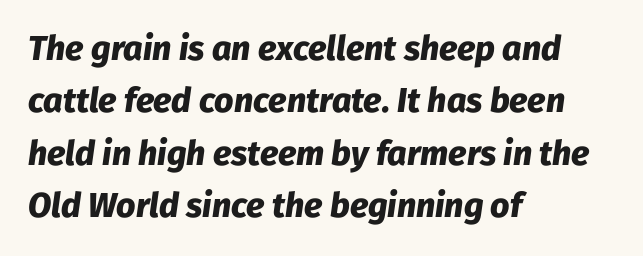
{"italic": "yes", "lean": "right", "slant_degrees": 8, "bold": "yes", "weight": "heavy", "width": "normal", "stroke_contrast": "low", "x_height": "medium", "monospaced": "no", "underline": "no", "align": "left", "line_spacing": "normal", "line_spacing_ratio": 1.54, "letter_spacing": "normal", "letter_spacing_em": 0.0, "glyph_px": 34}
